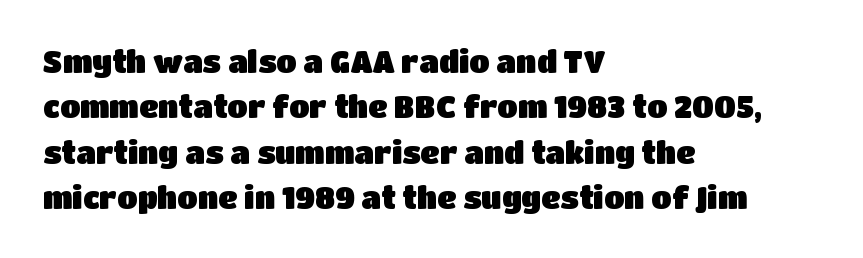
The image shows 30 px sans-serif type, upright; set left-aligned, normal line spacing (1.51x), normal letter spacing, not underlined; low stroke contrast and a large x-height.
